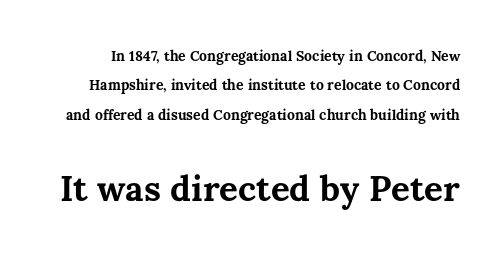
Q: Is the text bold? A: Yes.
Q: Is the text italic (slanted)? A: No, it is upright.
Q: Is the text underlined? A: No.
Q: Is the spacing between letters normal or unusually wide? A: Normal.
Q: Is the spacing between lines tight, normal or loose? A: Loose.
Q: Which block of text is set in a larger size, the first (top) or the second (bottom)? A: The second (bottom) one.
Q: Width (condensed, normal, or wide)? A: Normal.
Q: Stroke contrast? A: Medium.
Q: x-height? A: Medium.
Q: Monospaced? A: No.
